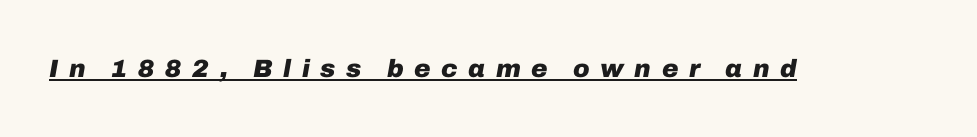
The image shows 25 px bold type, italic (leaning right); set unusually wide letter spacing (+0.42 em), underlined.
